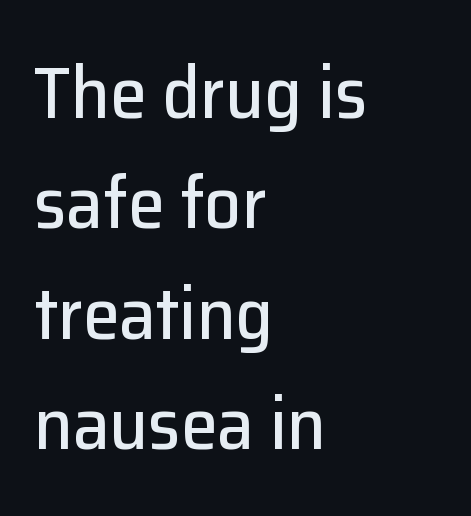
The image shows 74 px sans-serif type, upright; set left-aligned, normal line spacing (1.49x), normal letter spacing, not underlined; low stroke contrast and a medium x-height.
